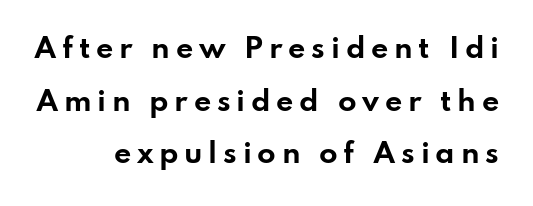
{"italic": "no", "bold": "yes", "underline": "no", "align": "right", "line_spacing": "loose", "line_spacing_ratio": 1.95, "letter_spacing": "wide", "letter_spacing_em": 0.21, "glyph_px": 27}
